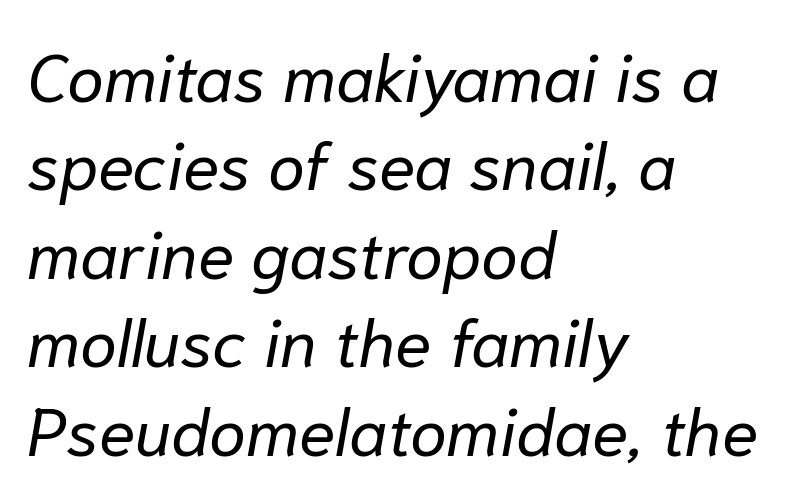
Q: Is the text bold? A: No.
Q: Is the text italic (slanted)? A: Yes, it leans right by about 10 degrees.
Q: Is the text underlined? A: No.
Q: How is the paragraph aligned? A: Left-aligned.
Q: Is the spacing between letters normal or unusually wide? A: Normal.
Q: Is the spacing between lines tight, normal or loose? A: Normal.
Q: Width (condensed, normal, or wide)? A: Normal.
Q: Stroke contrast? A: Low.
Q: x-height? A: Medium.
Q: Monospaced? A: No.
